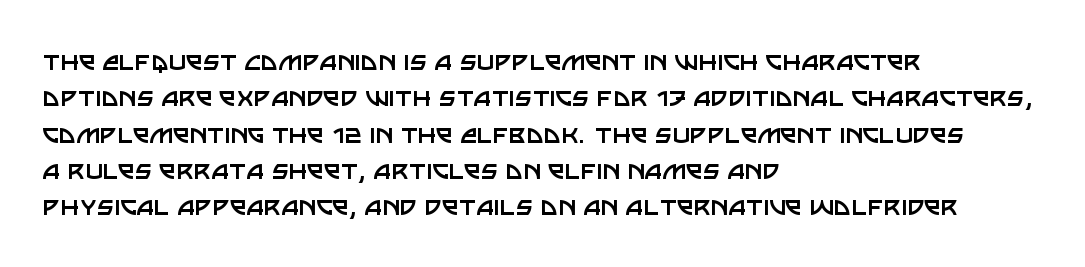
Q: Is the text bold? A: No.
Q: Is the text italic (slanted)? A: No, it is upright.
Q: Is the typeface a serif or a sans-serif typeface? A: Sans-serif.
Q: Is the text underlined? A: No.
Q: How is the paragraph aligned? A: Left-aligned.
Q: Is the spacing between letters normal or unusually wide? A: Normal.
Q: Width (condensed, normal, or wide)? A: Normal.
Q: Stroke contrast? A: Low.
Q: x-height? A: Large.
Q: Monospaced? A: No.
